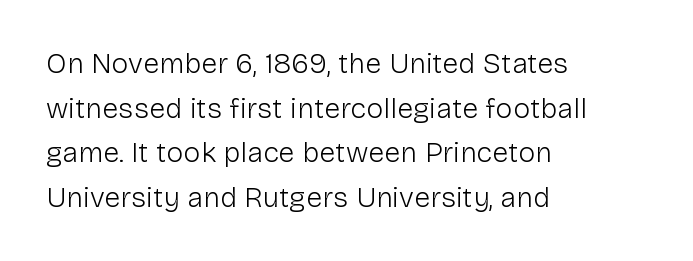
The image shows 29 px light sans-serif type, upright; set left-aligned, normal line spacing (1.54x), normal letter spacing, not underlined; low stroke contrast and a medium x-height.
